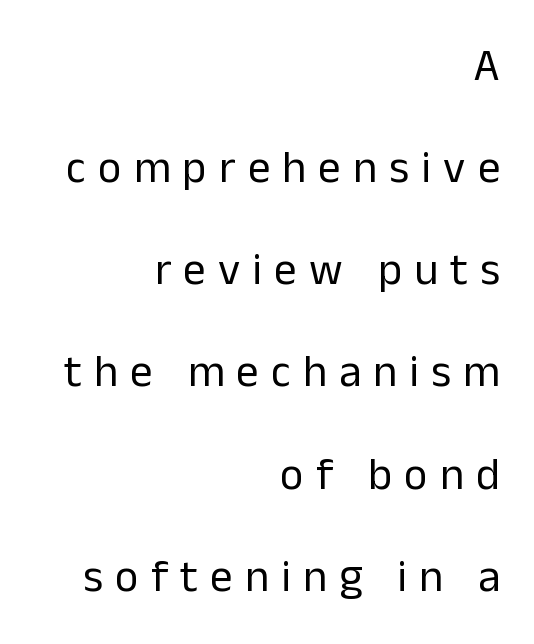
Q: Is the text bold? A: No.
Q: Is the text italic (slanted)? A: No, it is upright.
Q: Is the typeface a serif or a sans-serif typeface? A: Sans-serif.
Q: Is the text underlined? A: No.
Q: How is the paragraph aligned? A: Right-aligned.
Q: Is the spacing between letters normal or unusually wide? A: Unusually wide.
Q: Is the spacing between lines tight, normal or loose? A: Loose.
Q: Width (condensed, normal, or wide)? A: Normal.
Q: Stroke contrast? A: Low.
Q: x-height? A: Medium.
Q: Monospaced? A: No.
